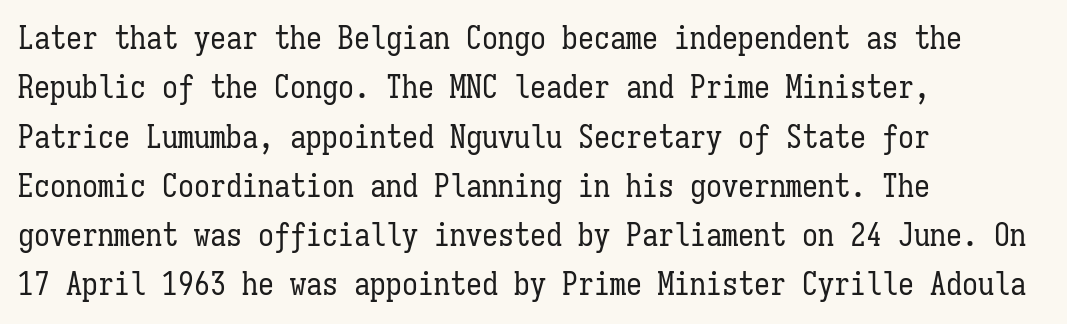
The image shows 32 px regular-weight, condensed type, upright, monospaced; set left-aligned, normal line spacing (1.54x), normal letter spacing, not underlined; low stroke contrast and a medium x-height.
